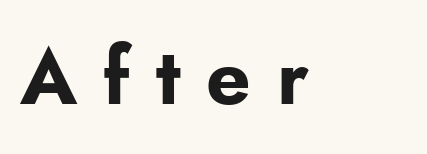
{"serif": "no", "italic": "no", "bold": "yes", "weight": "bold", "width": "normal", "stroke_contrast": "low", "x_height": "small", "monospaced": "no", "underline": "no", "align": "left", "letter_spacing": "wide", "letter_spacing_em": 0.33, "glyph_px": 78}
